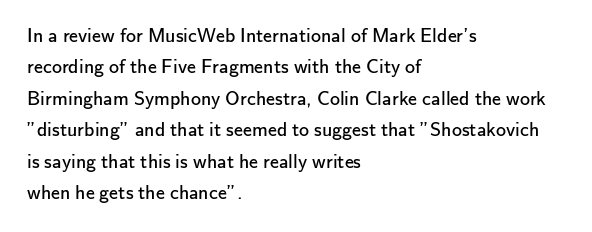
The image shows 20 px text type, upright; set left-aligned, normal line spacing (1.57x), normal letter spacing, not underlined.
